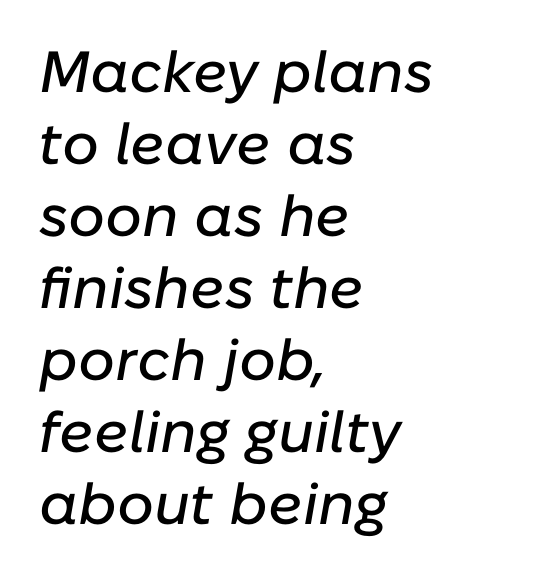
Q: Is the text italic (slanted)? A: Yes, it leans right by about 10 degrees.
Q: Is the text underlined? A: No.
Q: How is the paragraph aligned? A: Left-aligned.
Q: Is the spacing between letters normal or unusually wide? A: Normal.
Q: Width (condensed, normal, or wide)? A: Normal.
Q: Stroke contrast? A: Low.
Q: x-height? A: Medium.
Q: Monospaced? A: No.
